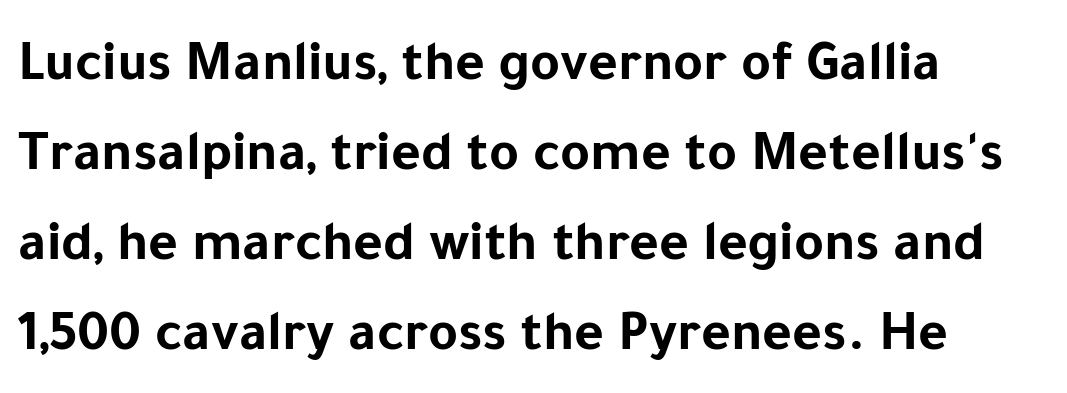
Q: Is the text bold? A: Yes.
Q: Is the text italic (slanted)? A: No, it is upright.
Q: Is the typeface a serif or a sans-serif typeface? A: Sans-serif.
Q: Is the text underlined? A: No.
Q: How is the paragraph aligned? A: Left-aligned.
Q: Is the spacing between letters normal or unusually wide? A: Normal.
Q: Is the spacing between lines tight, normal or loose? A: Normal.
Q: Width (condensed, normal, or wide)? A: Normal.
Q: Stroke contrast? A: Low.
Q: x-height? A: Medium.
Q: Monospaced? A: No.
